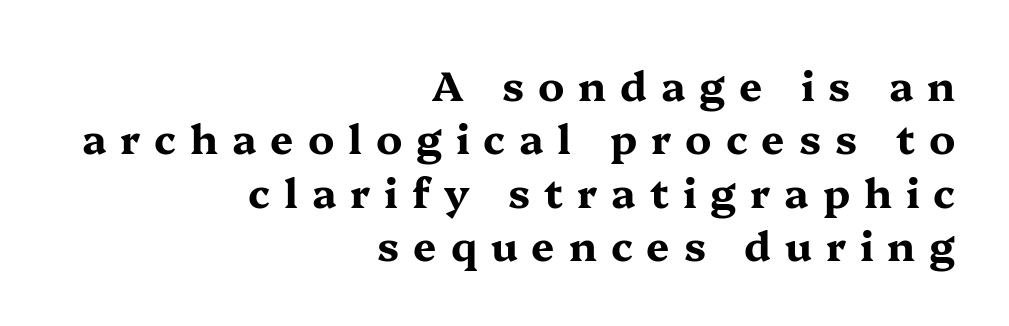
The image shows 41 px bold, wide serif type, upright; set right-aligned, normal line spacing (1.3x), unusually wide letter spacing (+0.34 em), not underlined; medium stroke contrast and a medium x-height.
